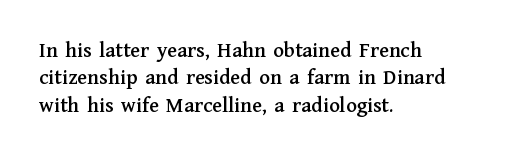
Q: Is the text italic (slanted)? A: No, it is upright.
Q: Is the text underlined? A: No.
Q: How is the paragraph aligned? A: Left-aligned.
Q: Is the spacing between letters normal or unusually wide? A: Normal.
